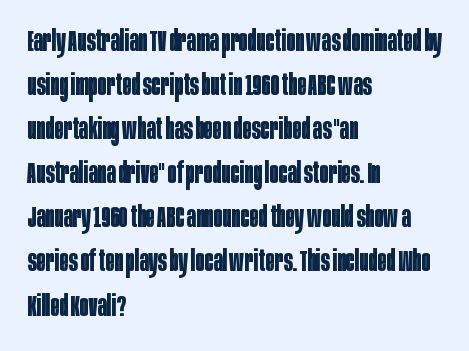
The image shows 30 px bold, condensed sans-serif type, upright; set left-aligned, normal line spacing (1.47x), normal letter spacing, not underlined; low stroke contrast and a large x-height.
